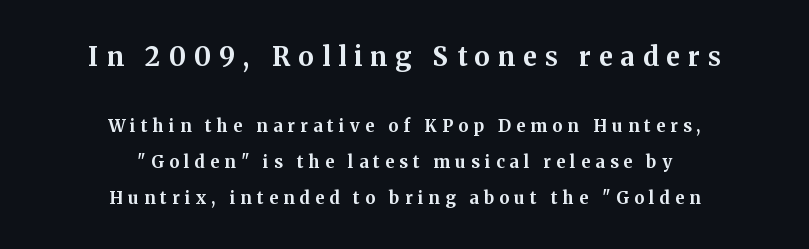
Large over small — that's the arrangement of the two blocks here. The passage shown has open, widely tracked lettering throughout. Nobody drew a line under any word here. Look at the stroke-to-counter ratio: heavy, a bold. Upright lettering throughout.
